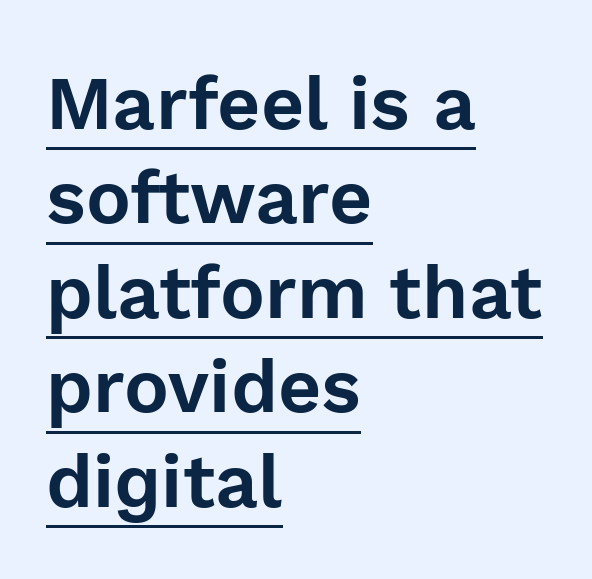
Q: Is the text italic (slanted)? A: No, it is upright.
Q: Is the typeface a serif or a sans-serif typeface? A: Sans-serif.
Q: Is the text underlined? A: Yes.
Q: How is the paragraph aligned? A: Left-aligned.
Q: Is the spacing between letters normal or unusually wide? A: Normal.
Q: Is the spacing between lines tight, normal or loose? A: Normal.
Q: Width (condensed, normal, or wide)? A: Normal.
Q: x-height? A: Medium.
Q: Monospaced? A: No.
